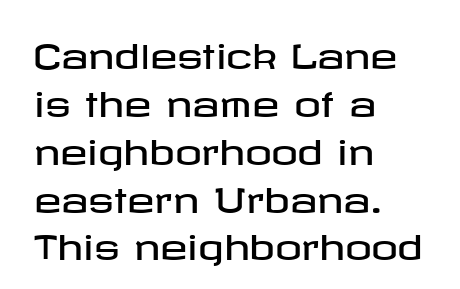
Standard letterfit; no display-style spreading of the glyphs. Casual observation: everything's shoved over to the left. Bare-footed words on every line. Serifs: no, the terminals of the letterforms are clean. A normal amount of white space separates one row of letters from the next.
